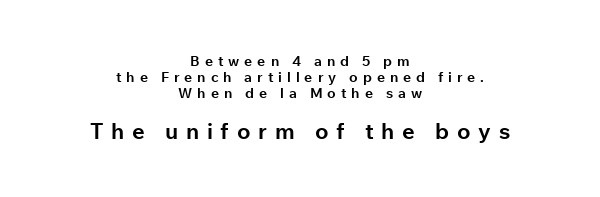
Weight check: bold — yes, fully. The axis of the letterforms is exactly vertical. Vertically, the passage feels compressed, each row crowding the next. The gaps between neighbouring characters are conspicuously large. The second block has been scaled up relative to the first.
